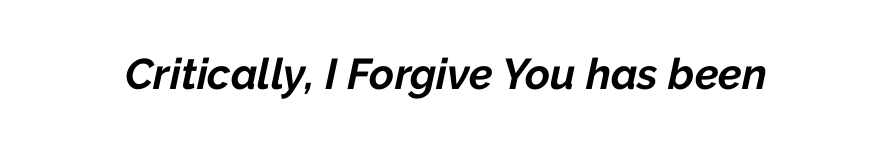
{"italic": "yes", "lean": "right", "slant_degrees": 12, "bold": "yes", "weight": "bold", "width": "normal", "stroke_contrast": "low", "x_height": "medium", "monospaced": "no", "underline": "no", "letter_spacing": "normal", "letter_spacing_em": 0.0, "glyph_px": 43}
